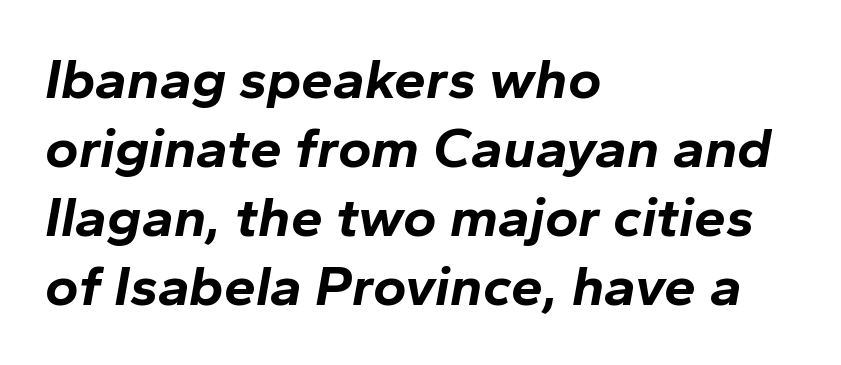
{"italic": "yes", "lean": "right", "slant_degrees": 10, "bold": "yes", "weight": "bold", "width": "normal", "stroke_contrast": "low", "x_height": "medium", "monospaced": "no", "underline": "no", "align": "left", "line_spacing_ratio": 1.21, "letter_spacing": "normal", "letter_spacing_em": 0.0, "glyph_px": 57}
